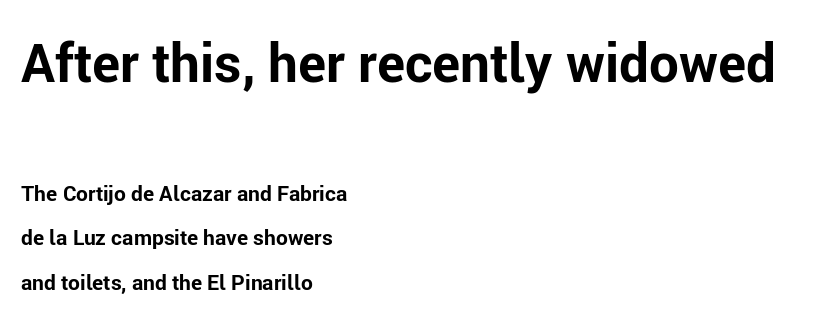
The foot of each line stays bare and open. The compositor pushed each line to the left boundary. Look at the glyph heights: the upper group is clearly the bigger setting. Ordinary non-slanted type is in use. The font is running at its bold setting. The passage shown is typed in a proportional face where columns would drift.
